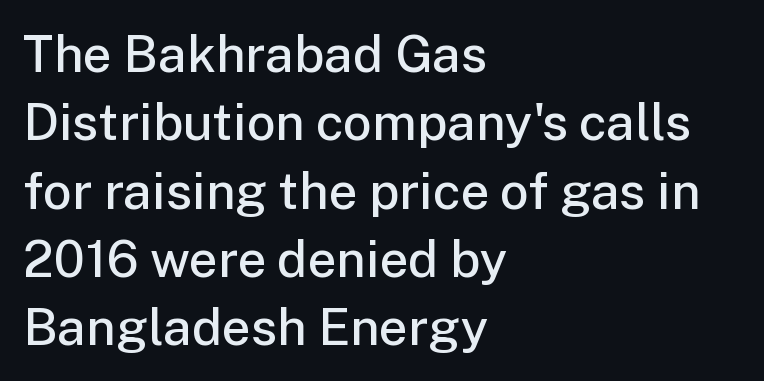
Q: Is the text bold? A: Semi-bold.
Q: Is the text italic (slanted)? A: No, it is upright.
Q: Is the typeface a serif or a sans-serif typeface? A: Sans-serif.
Q: Is the text underlined? A: No.
Q: How is the paragraph aligned? A: Left-aligned.
Q: Is the spacing between letters normal or unusually wide? A: Normal.
Q: Is the spacing between lines tight, normal or loose? A: Normal.
Q: Width (condensed, normal, or wide)? A: Normal.
Q: Stroke contrast? A: Low.
Q: x-height? A: Medium.
Q: Monospaced? A: No.
